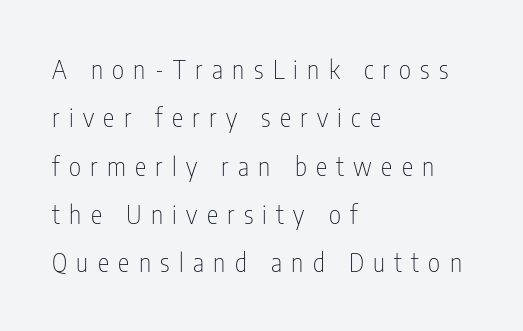
The image shows 26 px text type, upright; set left-aligned, line spacing 1.86x, unusually wide letter spacing (+0.36 em), not underlined.
